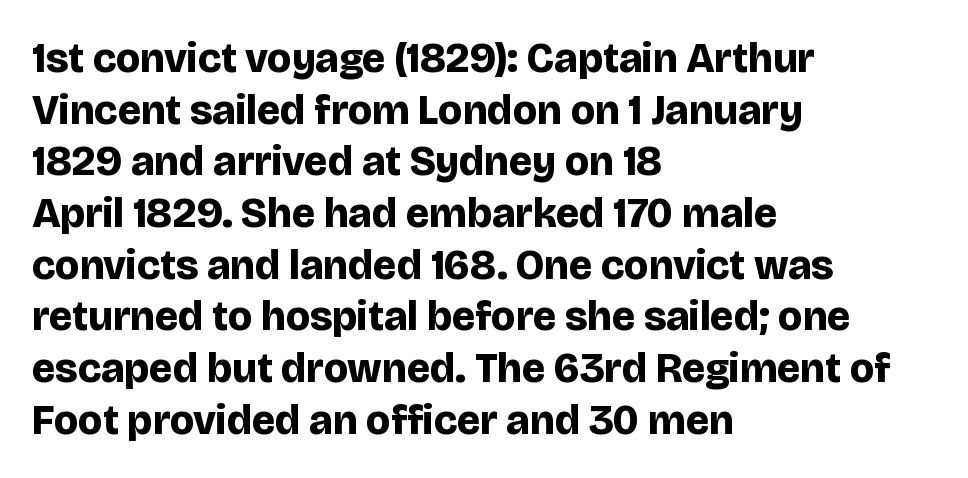
The image shows 42 px bold sans-serif type, upright; set left-aligned, line spacing 1.23x, normal letter spacing, not underlined; low stroke contrast and a large x-height.
